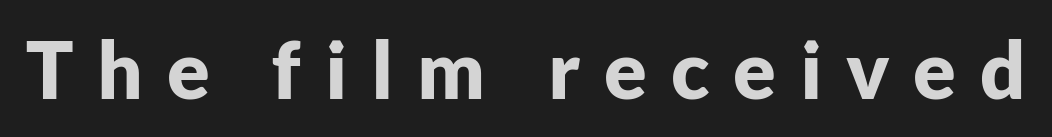
{"serif": "no", "italic": "no", "bold": "yes", "weight": "bold", "width": "normal", "stroke_contrast": "low", "x_height": "medium", "monospaced": "no", "underline": "no", "letter_spacing": "wide", "letter_spacing_em": 0.3, "glyph_px": 79}
